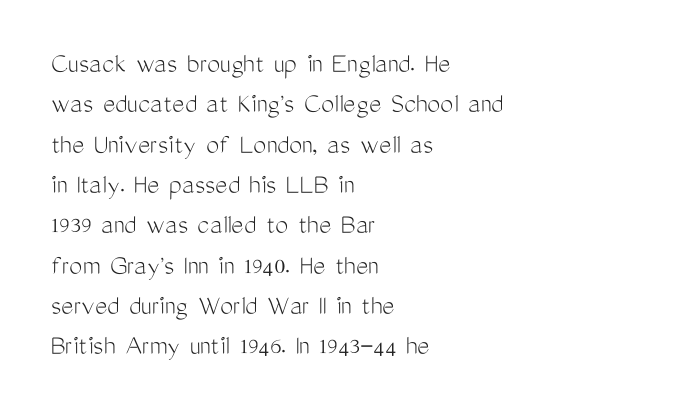
{"serif": "no", "italic": "no", "bold": "no", "weight": "light", "width": "condensed", "stroke_contrast": "medium", "x_height": "medium", "monospaced": "no", "underline": "no", "align": "left", "line_spacing": "normal", "line_spacing_ratio": 1.39, "letter_spacing": "normal", "letter_spacing_em": 0.0, "glyph_px": 29}
